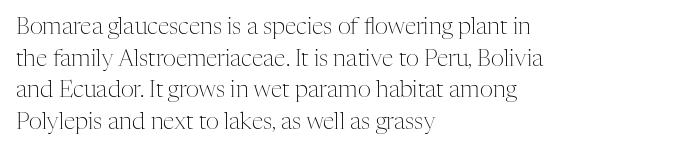
{"italic": "no", "bold": "no", "underline": "no", "align": "left", "line_spacing": "normal", "line_spacing_ratio": 1.38, "letter_spacing": "normal", "letter_spacing_em": 0.0, "glyph_px": 23}
